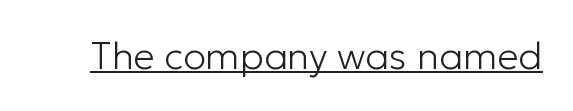
Rendered with straight, roman letterforms. Caption: face not bold, strokes unweighted. Somebody hit Ctrl+U on this one — the words are underlined. This sample uses plain, unmodified letter spacing. The face used here is proportionally spaced, like ordinary book or web type. The text was rendered using a sans face with plain stroke endings.
